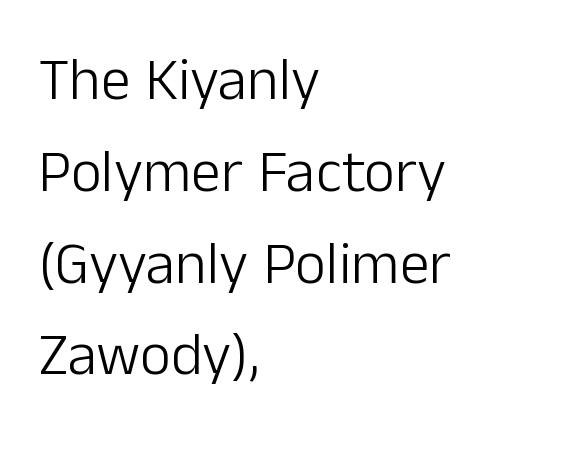
{"serif": "no", "italic": "no", "bold": "no", "weight": "light", "width": "normal", "stroke_contrast": "low", "x_height": "medium", "monospaced": "no", "underline": "no", "align": "left", "line_spacing": "normal", "line_spacing_ratio": 1.53, "letter_spacing": "normal", "letter_spacing_em": 0.0, "glyph_px": 60}
